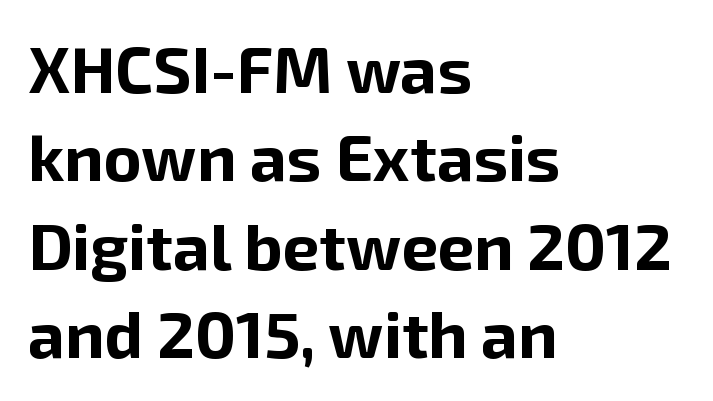
Set as a true bold cut, around the 700 mark. Grotesque or geometric, the face here clearly has no serifs. Does extra space separate the letters? No, they use regular spacing. Notice how descenders clear the ascenders below comfortably — that's standard leading. Reading down the block, your eye returns to a fixed left position each line. Is there any slant? The stems are plumb.
